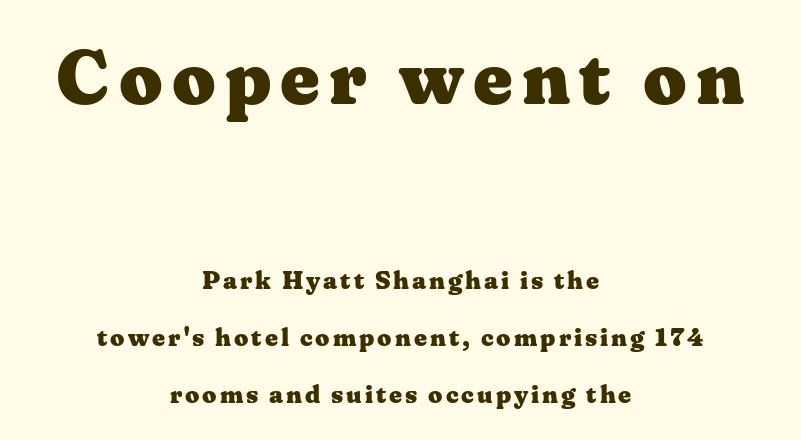
{"serif": "yes", "italic": "no", "bold": "yes", "weight": "heavy", "width": "wide", "stroke_contrast": "medium", "x_height": "medium", "monospaced": "no", "underline": "no", "align": "center", "line_spacing": "loose", "line_spacing_ratio": 2.29, "larger_block": "first", "size_ratio": 3.04, "glyph_px": 76}
